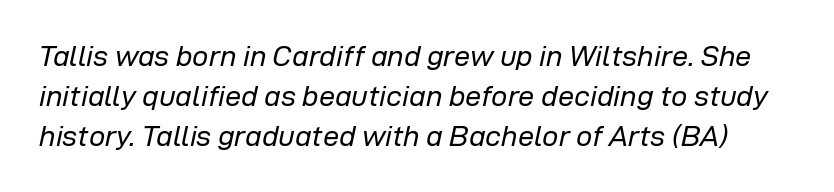
Vertically, the passage feels balanced, rows spaced as you'd expect. Looks like regular typesetting: each glyph gets only the width it needs. The face used here is rendered with its standard letterfit. Rendered with sloped, italic letterforms. Each row of text sits above clean, open space. The face looks like a standard text weight, possibly lighter.
